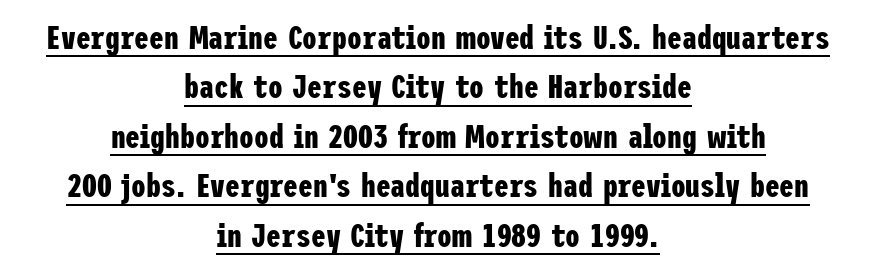
{"serif": "no", "italic": "no", "bold": "yes", "weight": "bold", "width": "condensed", "stroke_contrast": "low", "x_height": "medium", "underline": "yes", "align": "center", "line_spacing": "normal", "line_spacing_ratio": 1.5, "letter_spacing": "normal", "letter_spacing_em": 0.0, "glyph_px": 33}
